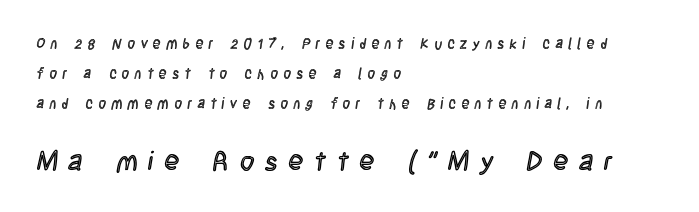
The image shows 27 px text type; set left-aligned, loose line spacing (2.15x), unusually wide letter spacing (+0.41 em), not underlined; the second (bottom) block is 1.93x larger.
